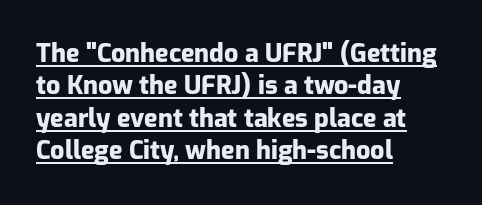
{"italic": "no", "bold": "yes", "underline": "yes", "align": "left", "line_spacing": "normal", "line_spacing_ratio": 1.3, "letter_spacing": "normal", "letter_spacing_em": 0.0, "glyph_px": 25}
